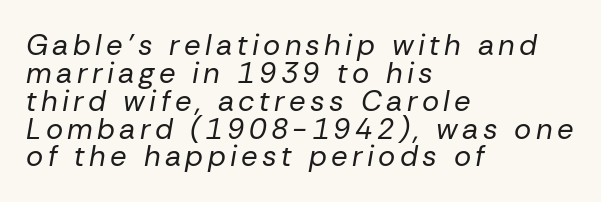
{"italic": "yes", "lean": "right", "slant_degrees": 10, "bold": "no", "weight": "regular", "width": "normal", "stroke_contrast": "low", "x_height": "medium", "monospaced": "no", "underline": "no", "align": "left", "line_spacing": "tight", "line_spacing_ratio": 0.96, "glyph_px": 29}
